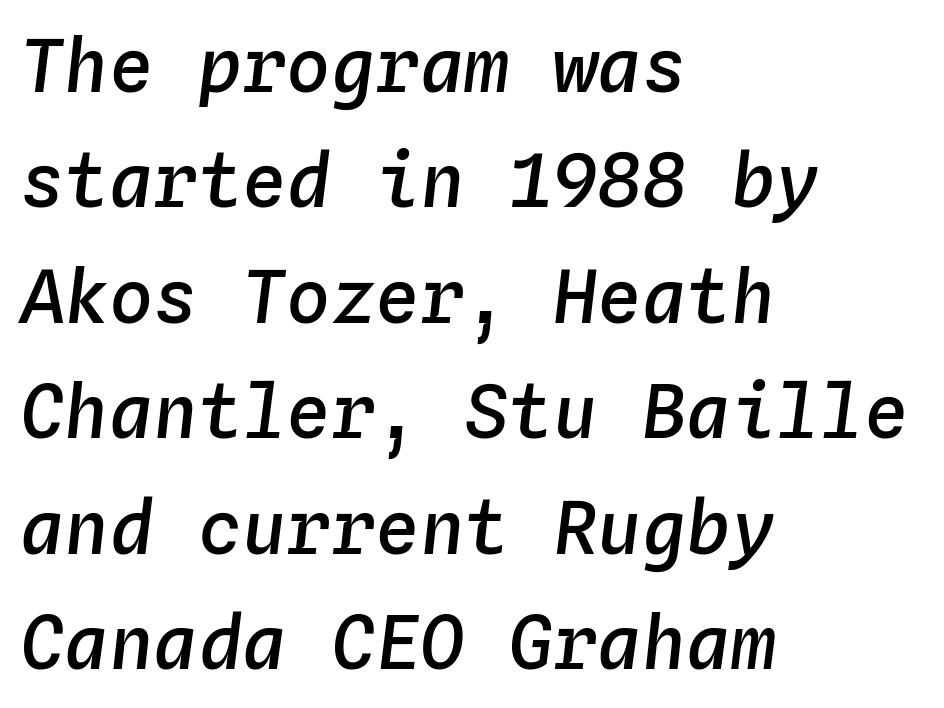
Line spacing here is normal. A bit beefed up — I'd call it semibold rather than bold. The face used here is monospaced, like something from a code editor. The paragraph has a hard left edge and a soft right edge. Does extra space separate the letters? No, they use regular spacing. A clean baseline with only descenders dipping below it.
